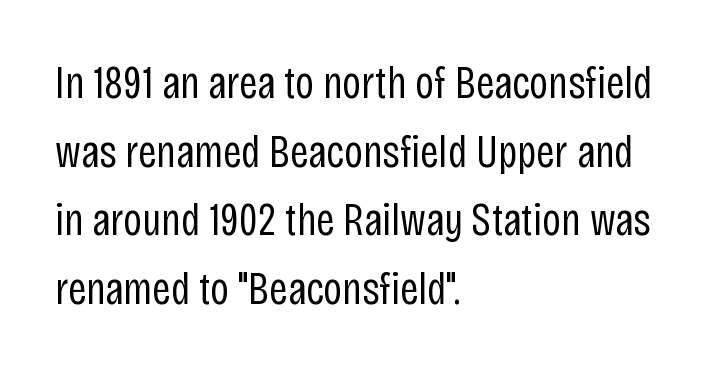
Q: Is the text bold? A: No.
Q: Is the text italic (slanted)? A: No, it is upright.
Q: Is the typeface a serif or a sans-serif typeface? A: Sans-serif.
Q: Is the text underlined? A: No.
Q: How is the paragraph aligned? A: Left-aligned.
Q: Is the spacing between letters normal or unusually wide? A: Normal.
Q: Is the spacing between lines tight, normal or loose? A: Normal.
Q: Width (condensed, normal, or wide)? A: Condensed.
Q: Stroke contrast? A: Low.
Q: x-height? A: Large.
Q: Monospaced? A: No.
